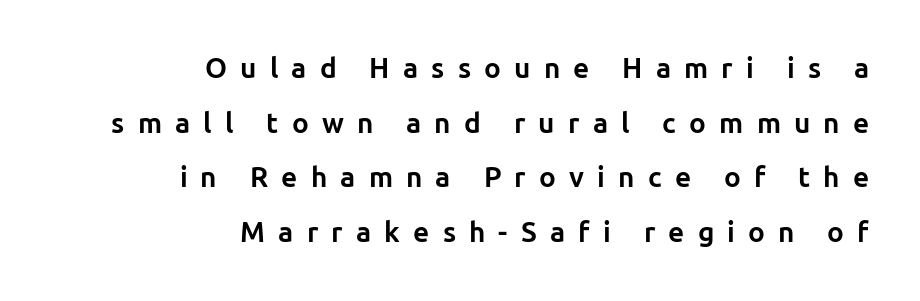
Compared with an ordinary text face, these strokes are far heavier — a full bold. The horizontal fit of the characters is loose and conspicuously gappy. A typesetter would label this face a sans. Posture: straight, roman, zero tilt. Honestly, there is no underline to notice here at all. If you drew a ruler down the right edge, every line would touch it.
